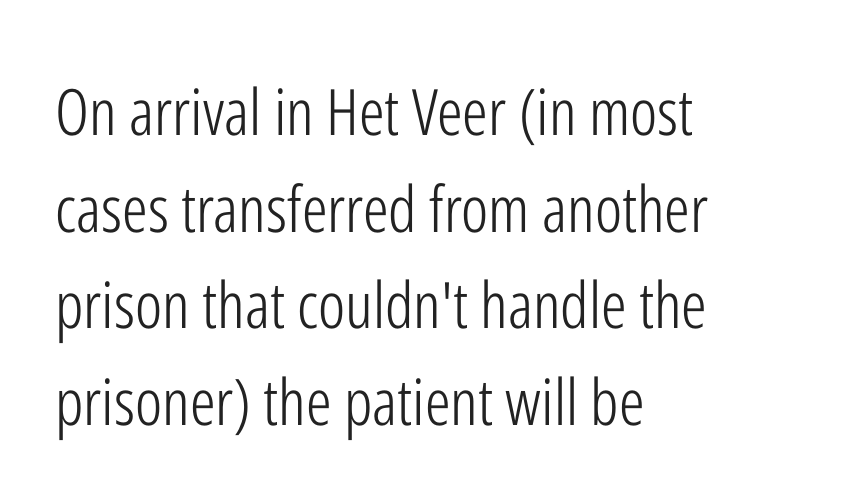
Q: Is the text bold? A: No.
Q: Is the text italic (slanted)? A: No, it is upright.
Q: Is the typeface a serif or a sans-serif typeface? A: Sans-serif.
Q: Is the text underlined? A: No.
Q: How is the paragraph aligned? A: Left-aligned.
Q: Is the spacing between letters normal or unusually wide? A: Normal.
Q: Is the spacing between lines tight, normal or loose? A: Normal.
Q: Width (condensed, normal, or wide)? A: Condensed.
Q: Stroke contrast? A: Low.
Q: x-height? A: Medium.
Q: Monospaced? A: No.
